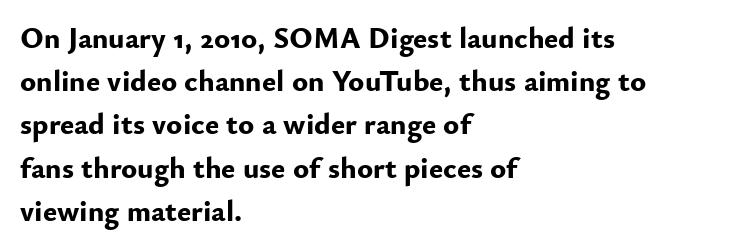
A sans-serif font was chosen for this passage. One-word summary of the alignment: left. Posture: vertical. You could not count columns in this text — the font is proportionally spaced.
